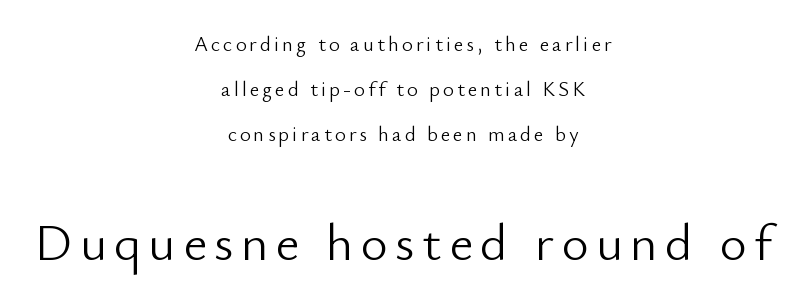
{"serif": "no", "italic": "no", "bold": "no", "weight": "light", "width": "normal", "stroke_contrast": "low", "x_height": "small", "monospaced": "no", "underline": "no", "align": "center", "line_spacing": "loose", "line_spacing_ratio": 2.15, "larger_block": "second", "size_ratio": 2.48, "glyph_px": 52}
